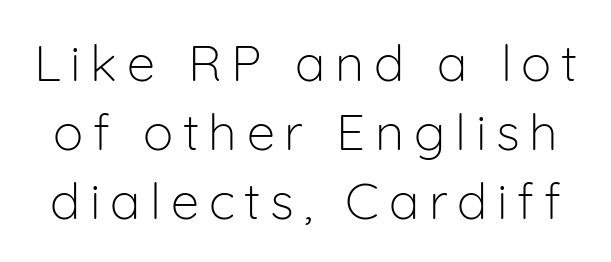
The image shows 51 px light sans-serif type, upright; set normal line spacing (1.35x), not underlined; low stroke contrast and a medium x-height.
